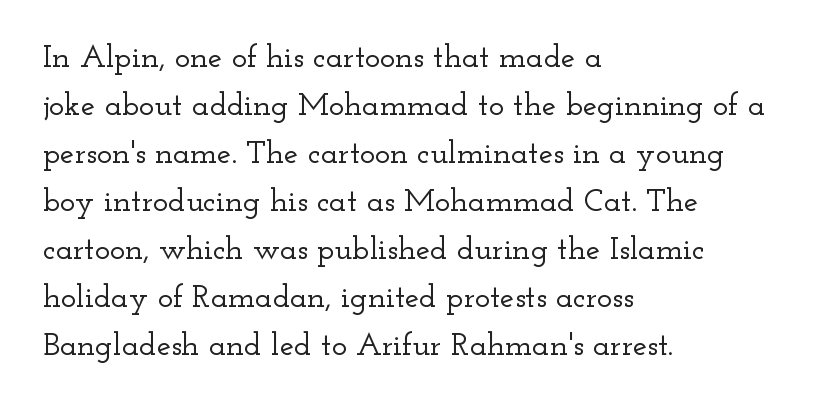
{"serif": "yes", "italic": "no", "width": "wide", "stroke_contrast": "low", "x_height": "small", "monospaced": "no", "underline": "no", "align": "left", "line_spacing": "normal", "line_spacing_ratio": 1.5, "letter_spacing": "normal", "letter_spacing_em": 0.0, "glyph_px": 32}
